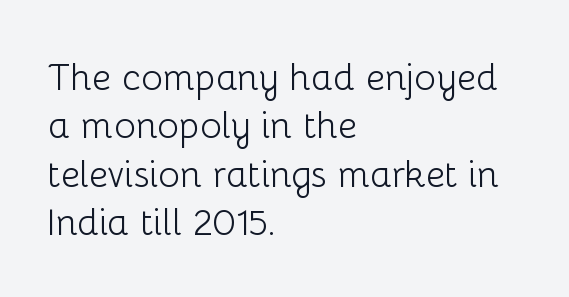
{"serif": "no", "italic": "no", "bold": "no", "weight": "light", "width": "normal", "stroke_contrast": "low", "x_height": "medium", "monospaced": "no", "underline": "no", "align": "left", "line_spacing": "normal", "line_spacing_ratio": 1.31, "letter_spacing": "normal", "letter_spacing_em": 0.0, "glyph_px": 37}
